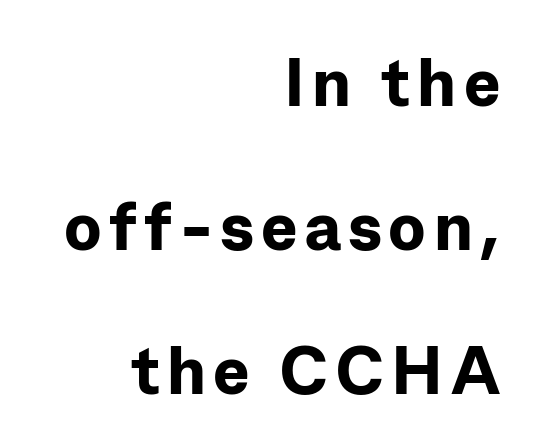
The image shows 68 px bold sans-serif type, upright; set right-aligned, loose line spacing (2.12x), not underlined; low stroke contrast and a medium x-height.
